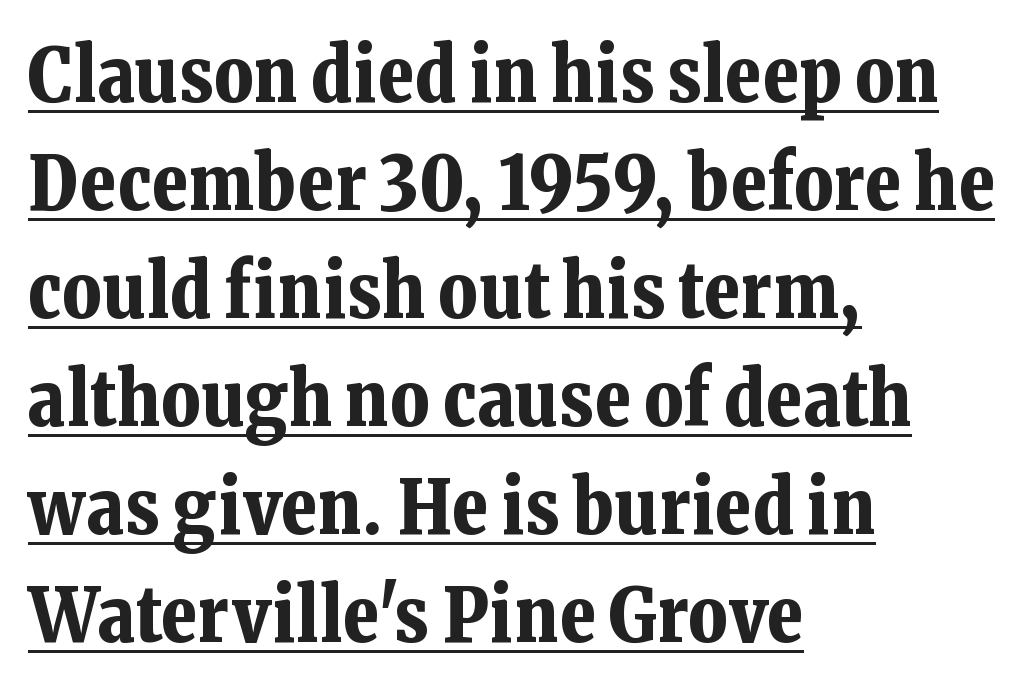
Observe the serifs anchoring each vertical stroke in this sample. Every character sits straight up, as roman type does. Summary of vertical rhythm: regular, with standard interline spacing. A typesetter would call this zero additional tracking. The paragraph has a hard left edge and a soft right edge. Heavy, bold letterforms.
